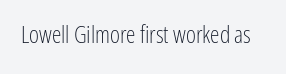
Q: Is the text bold? A: No.
Q: Is the text italic (slanted)? A: No, it is upright.
Q: Is the text underlined? A: No.
Q: Is the spacing between letters normal or unusually wide? A: Normal.
